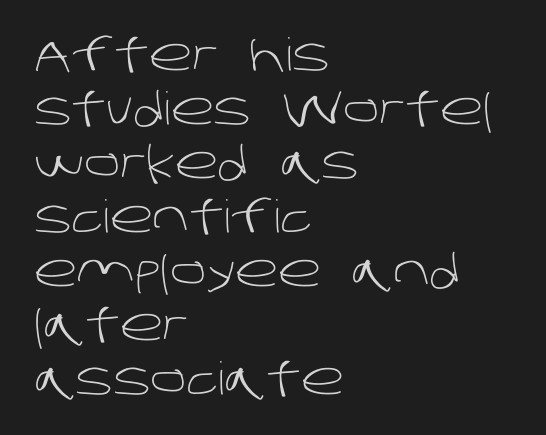
Does extra space separate the letters? No, they use regular spacing. The font is comparable to plain body text, perhaps lighter. You can tell from the bare stems that sans-serif type was used. A clean baseline with only descenders dipping below it.
